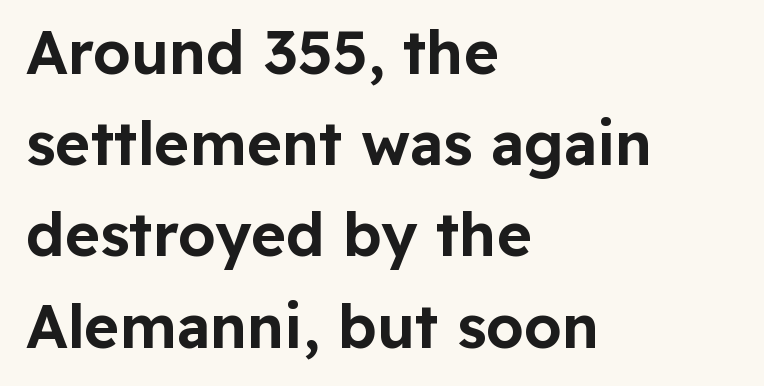
{"serif": "no", "italic": "no", "width": "normal", "stroke_contrast": "low", "x_height": "medium", "monospaced": "no", "underline": "no", "align": "left", "line_spacing": "normal", "line_spacing_ratio": 1.52, "letter_spacing": "normal", "letter_spacing_em": 0.0, "glyph_px": 60}
